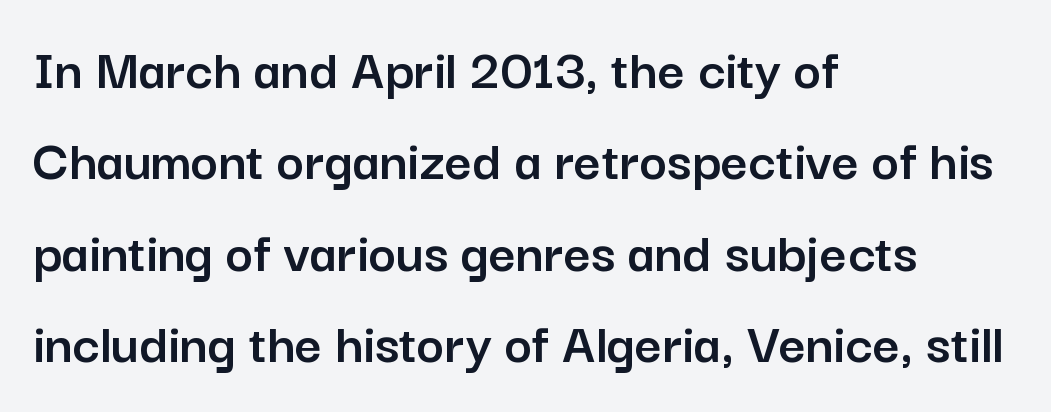
{"serif": "no", "italic": "no", "width": "normal", "stroke_contrast": "low", "x_height": "medium", "monospaced": "no", "underline": "no", "align": "left", "line_spacing": "normal", "line_spacing_ratio": 1.55, "letter_spacing": "normal", "letter_spacing_em": 0.0, "glyph_px": 59}
